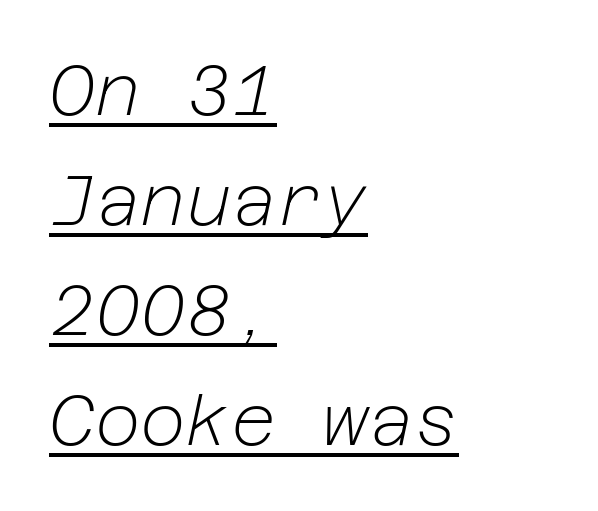
The image shows 70 px light type, italic (leaning right); set left-aligned, normal line spacing (1.57x), normal letter spacing, underlined; low stroke contrast and a medium x-height.
